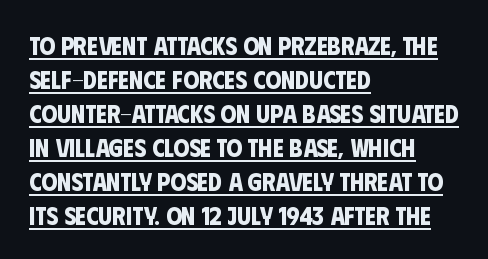
The paragraph has a hard left edge and a soft right edge. In terms of letterspacing, this is plain default setting. Pretty heavy lettering here — definitely bold. Leading: standard. Does a line run under the words? Yes, clearly.
